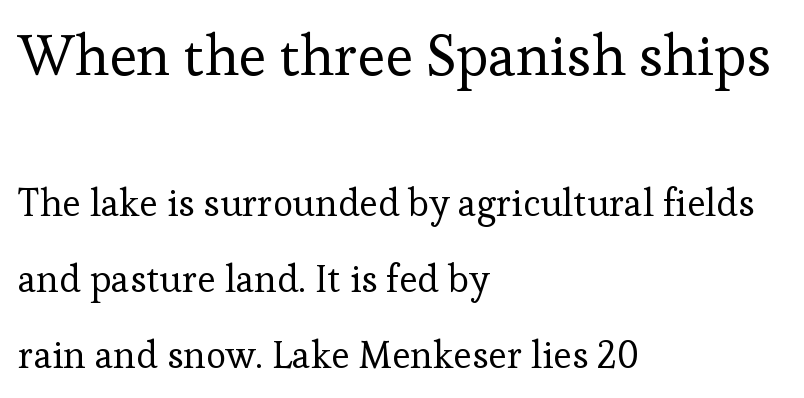
Is the lower block the larger one? No — the upper block carries the bigger type. Spacing verdict: proportional, widths tailored to each character. Leading is clearly above the norm, producing a sparse column. It's the straight-up-and-down kind of type.
